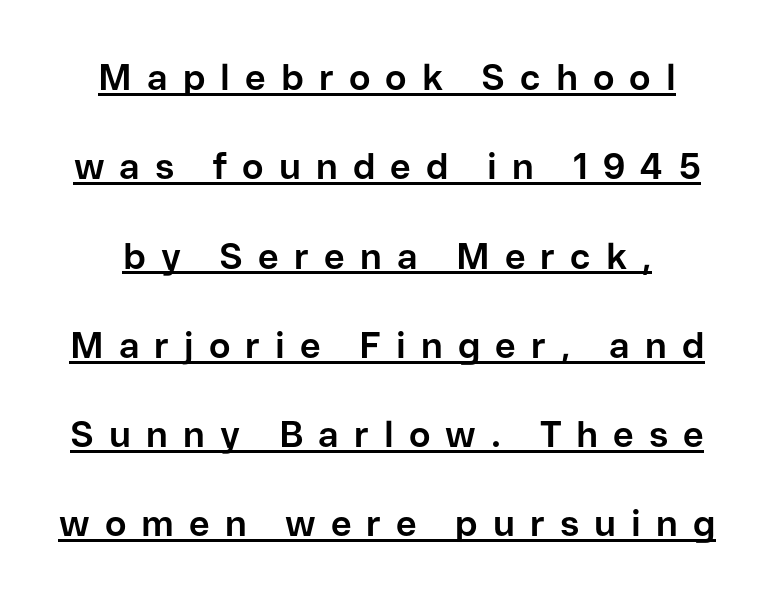
Q: Is the text bold? A: Yes.
Q: Is the text italic (slanted)? A: No, it is upright.
Q: Is the typeface a serif or a sans-serif typeface? A: Sans-serif.
Q: Is the text underlined? A: Yes.
Q: Is the spacing between letters normal or unusually wide? A: Unusually wide.
Q: Is the spacing between lines tight, normal or loose? A: Loose.
Q: Width (condensed, normal, or wide)? A: Normal.
Q: Stroke contrast? A: Low.
Q: x-height? A: Medium.
Q: Monospaced? A: No.
